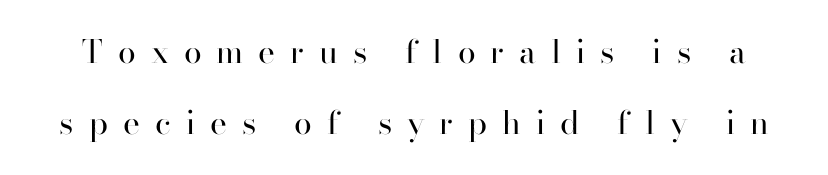
The image shows 32 px regular-weight serif type, upright; set loose line spacing (2.23x), unusually wide letter spacing (+0.47 em), not underlined; high stroke contrast and a small x-height.
